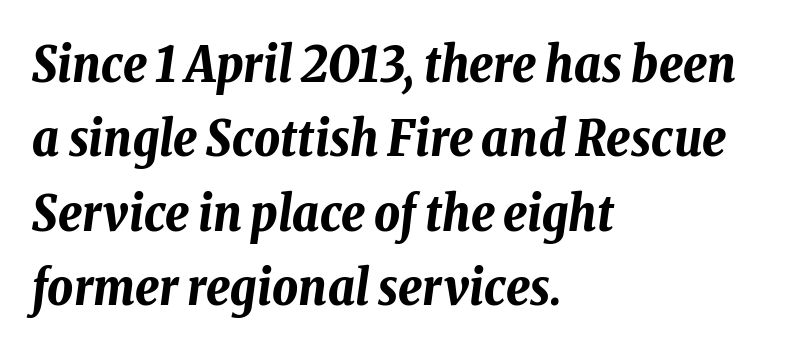
{"italic": "yes", "lean": "right", "slant_degrees": 8, "bold": "yes", "weight": "bold", "width": "condensed", "stroke_contrast": "low", "x_height": "medium", "monospaced": "no", "underline": "no", "align": "left", "line_spacing": "normal", "line_spacing_ratio": 1.49, "letter_spacing": "normal", "letter_spacing_em": 0.0, "glyph_px": 50}
